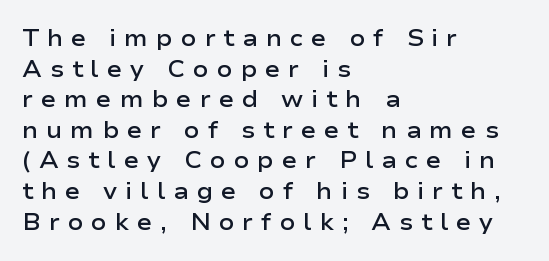
{"italic": "no", "bold": "semi", "underline": "no", "align": "left", "line_spacing": "normal", "line_spacing_ratio": 1.33, "letter_spacing": "wide", "letter_spacing_em": 0.34, "glyph_px": 23}
